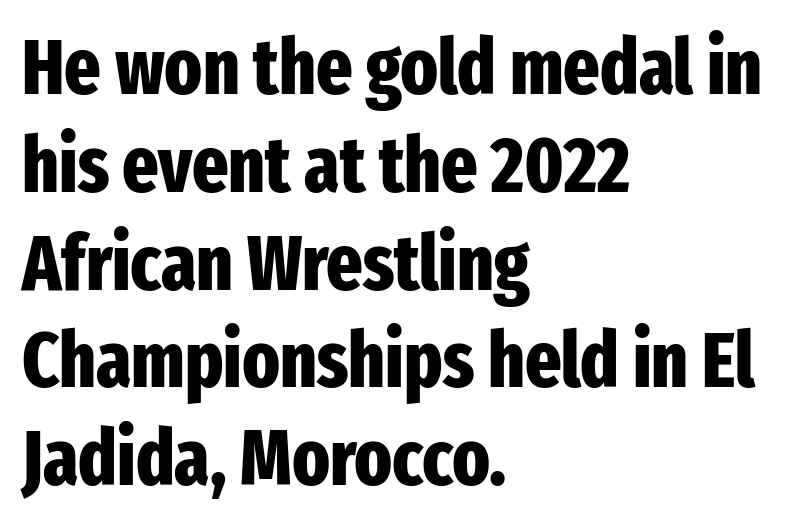
The image shows 77 px heavy, condensed sans-serif type, upright; set left-aligned, normal line spacing (1.27x), normal letter spacing, not underlined; low stroke contrast and a medium x-height.
